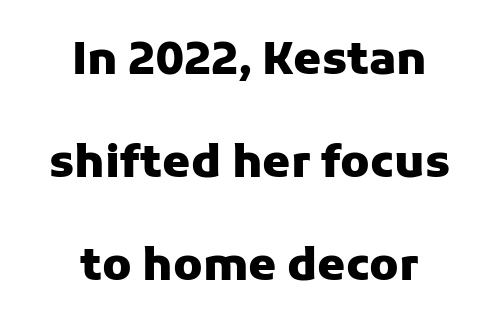
The image shows 45 px heavy sans-serif type, upright; set centered, loose line spacing (2.29x), normal letter spacing, not underlined; low stroke contrast and a medium x-height.
